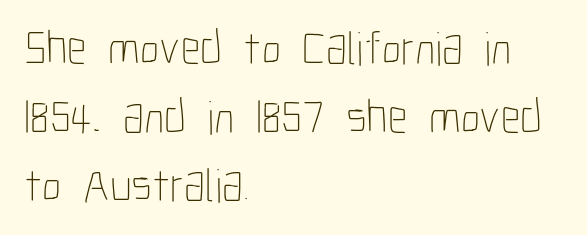
The image shows 48 px thin, condensed type, upright; set left-aligned, normal line spacing (1.43x), normal letter spacing, not underlined; low stroke contrast and a medium x-height.
